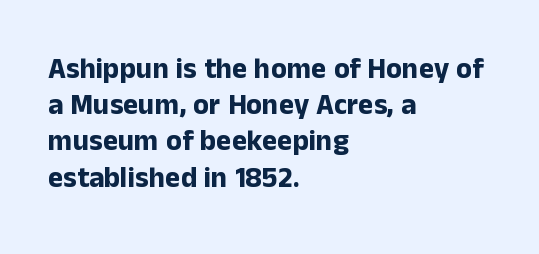
The image shows 29 px bold sans-serif type, upright; set left-aligned, normal line spacing (1.25x), normal letter spacing, not underlined; low stroke contrast and a medium x-height.
